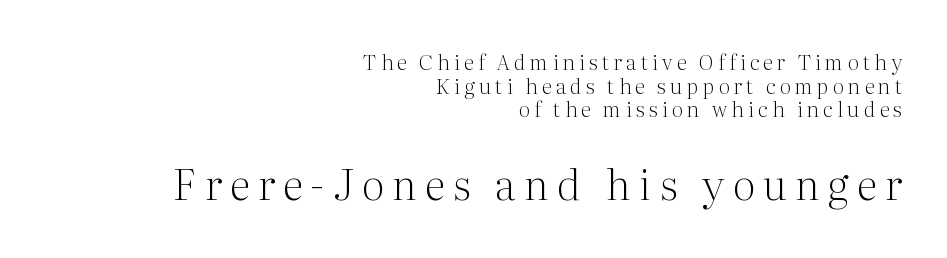
{"serif": "yes", "italic": "no", "bold": "no", "weight": "light", "width": "normal", "stroke_contrast": "medium", "x_height": "medium", "monospaced": "no", "underline": "no", "align": "right", "line_spacing": "tight", "line_spacing_ratio": 1.13, "letter_spacing": "wide", "letter_spacing_em": 0.2, "larger_block": "second", "size_ratio": 2.0, "glyph_px": 42}
